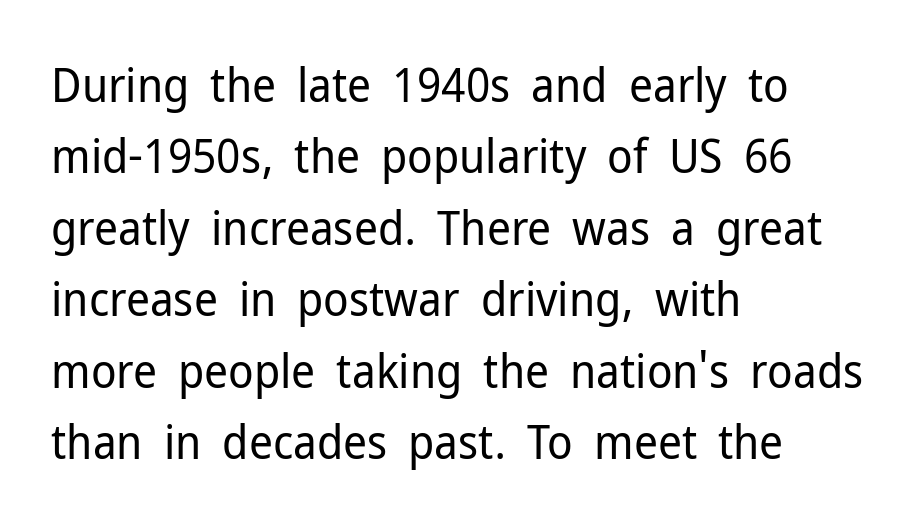
{"serif": "no", "italic": "no", "bold": "no", "weight": "regular", "width": "normal", "stroke_contrast": "low", "x_height": "medium", "monospaced": "no", "underline": "no", "align": "left", "line_spacing": "normal", "line_spacing_ratio": 1.52, "letter_spacing": "normal", "letter_spacing_em": 0.0, "glyph_px": 47}
